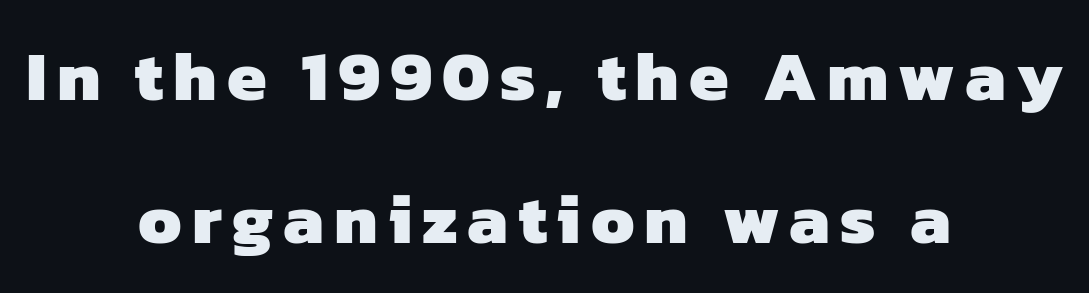
{"serif": "no", "bold": "yes", "weight": "heavy", "width": "normal", "stroke_contrast": "low", "x_height": "medium", "monospaced": "no", "underline": "no", "align": "center", "line_spacing": "loose", "line_spacing_ratio": 2.01, "glyph_px": 71}
